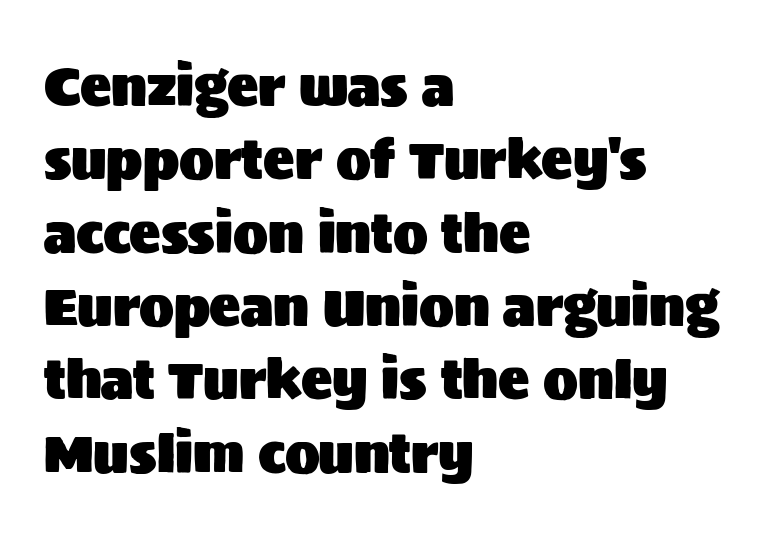
The image shows 52 px sans-serif type, upright; set left-aligned, normal line spacing (1.41x), normal letter spacing, not underlined; medium stroke contrast and a large x-height.
